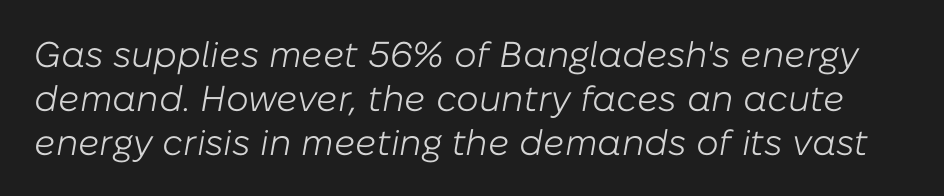
{"italic": "yes", "lean": "right", "slant_degrees": 10, "bold": "no", "weight": "light", "width": "normal", "stroke_contrast": "low", "x_height": "medium", "monospaced": "no", "underline": "no", "line_spacing_ratio": 1.22, "letter_spacing": "normal", "letter_spacing_em": 0.0, "glyph_px": 36}
